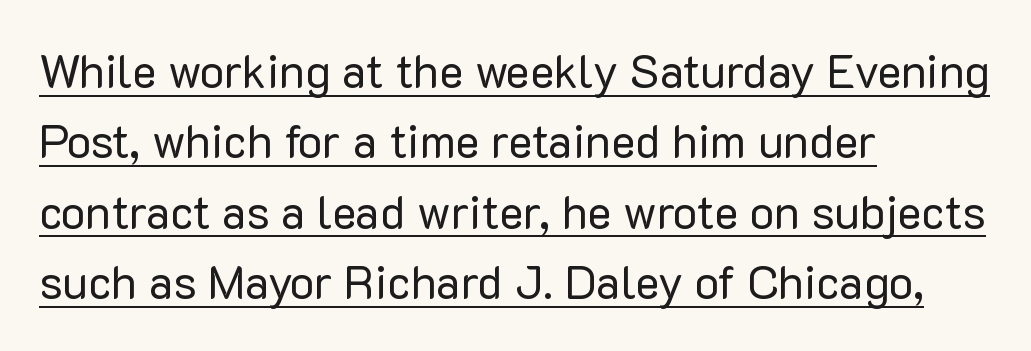
How would I describe the line gaps? Plain and ordinary. A typesetter would label this face a sans. The type is set solid horizontally, with unmodified tracking. Caption: multi-line text, flush left, ragged right.
